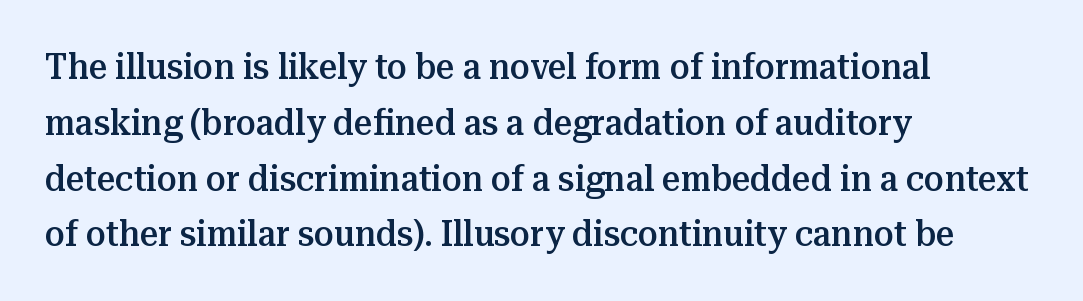
The image shows 36 px semibold serif type, upright; set left-aligned, normal line spacing (1.55x), normal letter spacing, not underlined; medium stroke contrast and a medium x-height.
